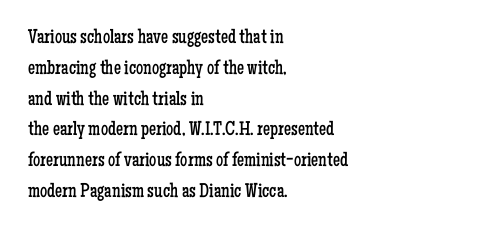
{"italic": "no", "bold": "no", "underline": "no", "align": "left", "line_spacing": "normal", "line_spacing_ratio": 1.54, "letter_spacing": "normal", "letter_spacing_em": 0.0, "glyph_px": 20}
